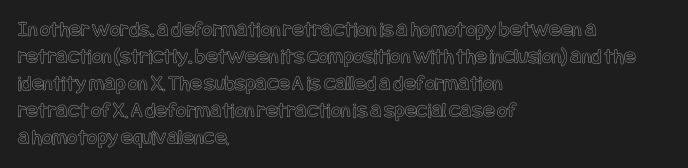
The image shows 22 px text type, upright; set left-aligned, line spacing 1.23x, normal letter spacing, not underlined.
